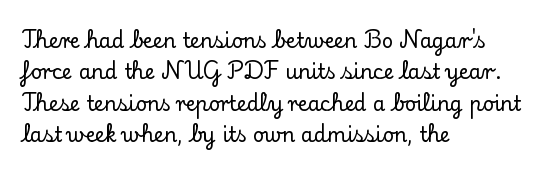
Compared with a centered layout, this one pins lines to the left instead. The space beneath each line is pristine and unruled. The passage shown stacks its lines at a standard gap. Do the letters lean? They stand straight. Spacing between characters is what you'd get straight out of the box.
